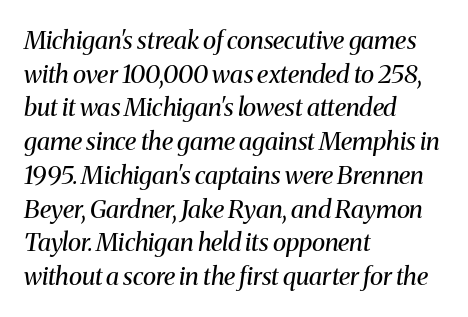
The line texture is even and compact thanks to regular tracking. Interline gaps are of average width in this sample. No heavy texture on the line: the type isn't bold. Plain, unruled lines of type.
